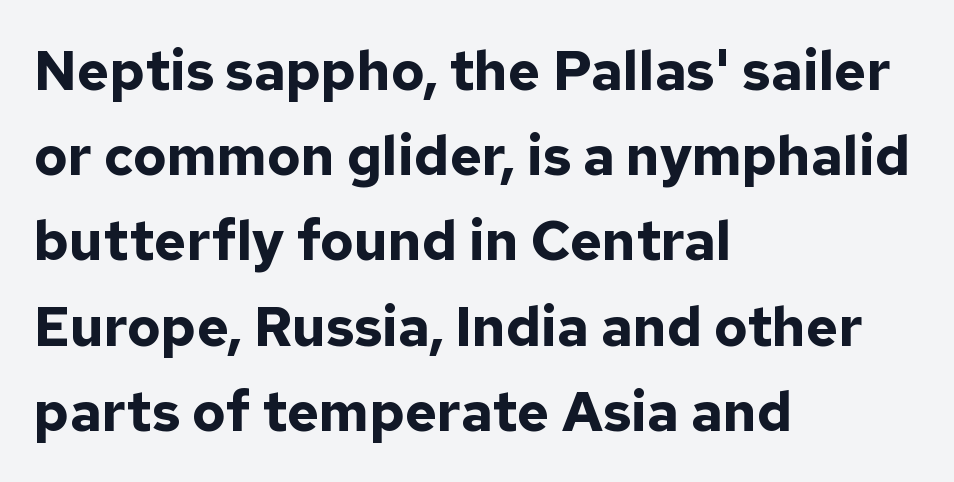
Q: Is the text bold? A: Yes.
Q: Is the text italic (slanted)? A: No, it is upright.
Q: Is the typeface a serif or a sans-serif typeface? A: Sans-serif.
Q: Is the text underlined? A: No.
Q: How is the paragraph aligned? A: Left-aligned.
Q: Is the spacing between letters normal or unusually wide? A: Normal.
Q: Is the spacing between lines tight, normal or loose? A: Normal.
Q: Width (condensed, normal, or wide)? A: Normal.
Q: Stroke contrast? A: Low.
Q: x-height? A: Medium.
Q: Monospaced? A: No.
